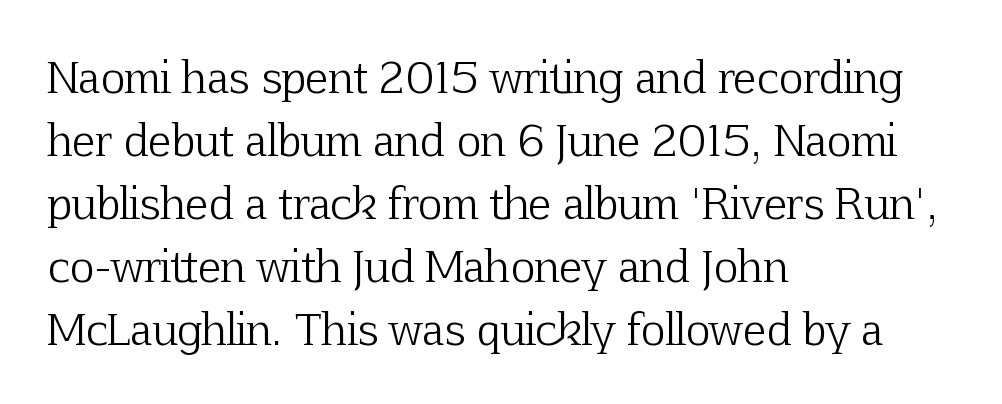
The type is set solid horizontally, with unmodified tracking. A quiet, ordinary-to-light weight characterises the typeface. The passage shown is typeset with a serif family. The space between consecutive lines is moderate. All the whitespace from short lines collects on the right.
